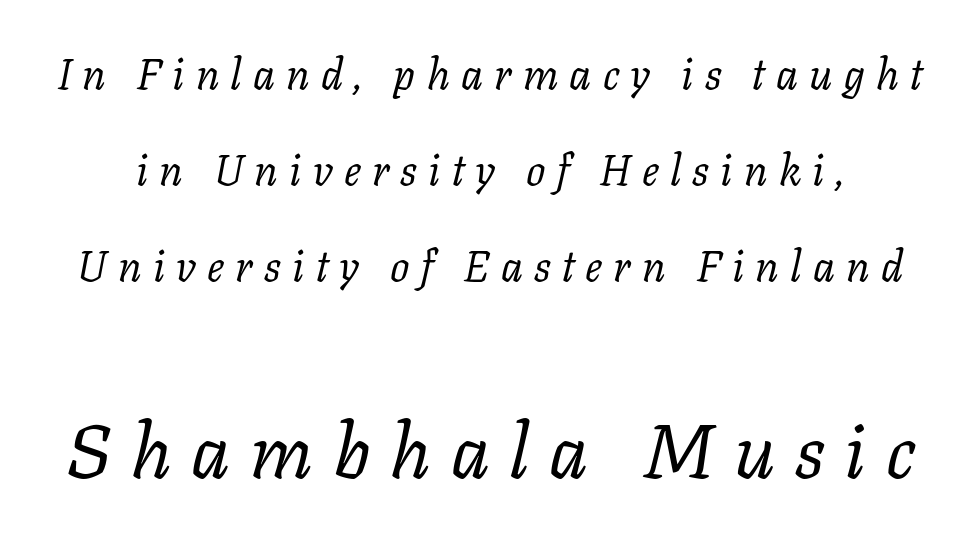
{"serif": "yes", "italic": "yes", "lean": "right", "slant_degrees": 11, "bold": "no", "weight": "regular", "width": "normal", "stroke_contrast": "low", "x_height": "medium", "monospaced": "no", "underline": "no", "line_spacing": "loose", "line_spacing_ratio": 2.23, "letter_spacing": "wide", "letter_spacing_em": 0.26, "larger_block": "second", "size_ratio": 1.77, "glyph_px": 76}
